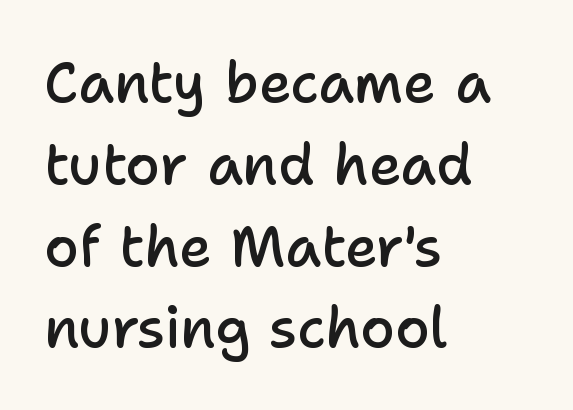
The leading is moderate, giving the passage an even texture. Serifs: no, the terminals of the letterforms are clean. Standard letterfit; no display-style spreading of the glyphs. In terms of posture, this sample is upright. The zone under the glyphs is completely vacant.
